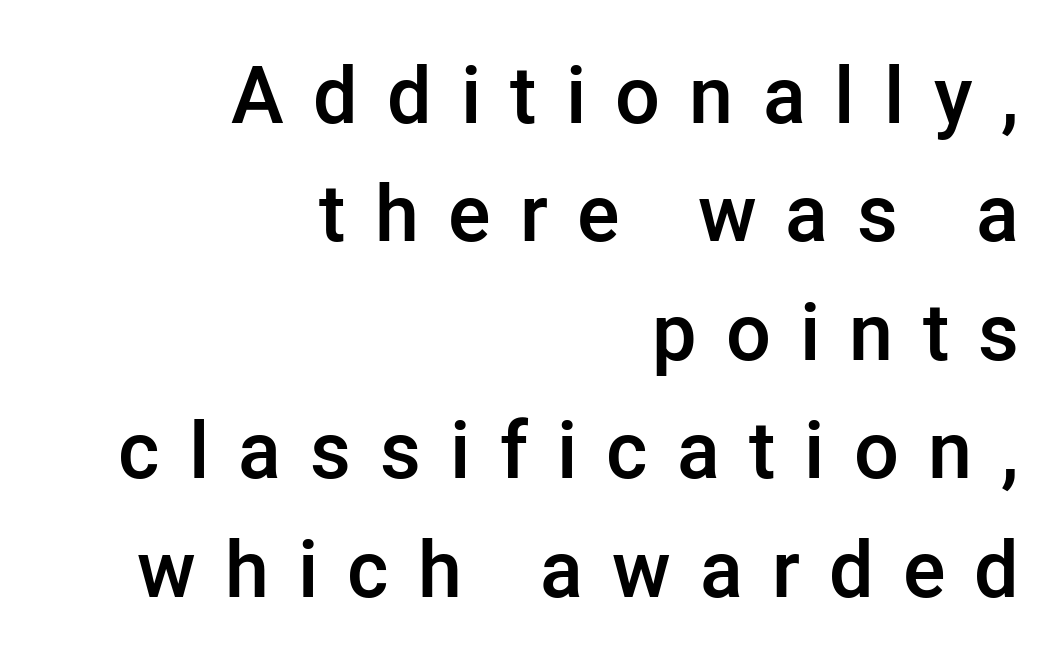
Q: Is the text bold? A: Semi-bold.
Q: Is the text italic (slanted)? A: No, it is upright.
Q: Is the typeface a serif or a sans-serif typeface? A: Sans-serif.
Q: Is the text underlined? A: No.
Q: How is the paragraph aligned? A: Right-aligned.
Q: Is the spacing between letters normal or unusually wide? A: Unusually wide.
Q: Is the spacing between lines tight, normal or loose? A: Normal.
Q: Width (condensed, normal, or wide)? A: Normal.
Q: Stroke contrast? A: Low.
Q: x-height? A: Medium.
Q: Monospaced? A: No.
